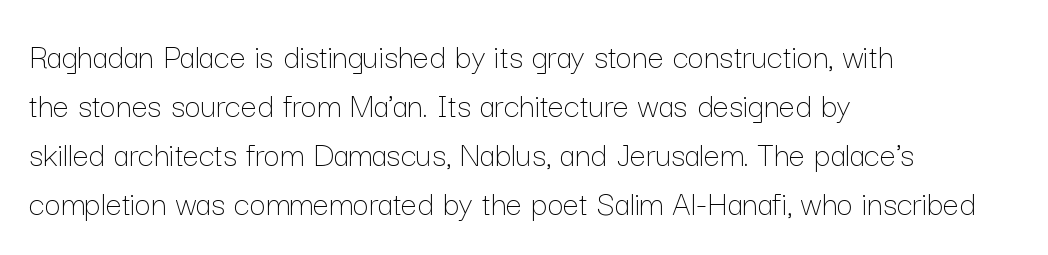
Q: Is the text bold? A: No.
Q: Is the text italic (slanted)? A: No, it is upright.
Q: Is the text underlined? A: No.
Q: How is the paragraph aligned? A: Left-aligned.
Q: Is the spacing between letters normal or unusually wide? A: Normal.
Q: Is the spacing between lines tight, normal or loose? A: Normal.
Q: Width (condensed, normal, or wide)? A: Normal.
Q: Stroke contrast? A: Low.
Q: x-height? A: Medium.
Q: Monospaced? A: No.
